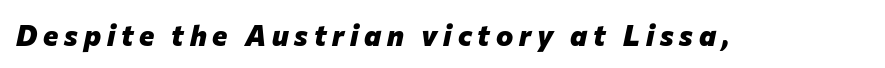
Q: Is the text bold? A: Yes.
Q: Is the text italic (slanted)? A: Yes, it leans right by about 12 degrees.
Q: Is the text underlined? A: No.
Q: Is the spacing between letters normal or unusually wide? A: Unusually wide.
Q: Width (condensed, normal, or wide)? A: Normal.
Q: Stroke contrast? A: Low.
Q: x-height? A: Medium.
Q: Monospaced? A: No.
